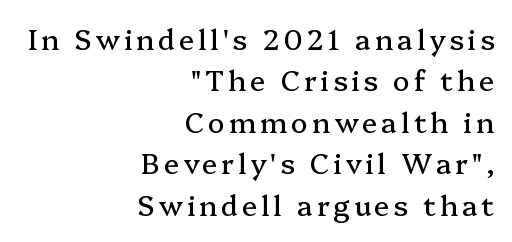
The string is rendered with underlining switched off. Look at the bottom of the vertical strokes: they flare into serifs here. All the whitespace from short lines collects on the left. Looks like regular typesetting: each glyph gets only the width it needs.
